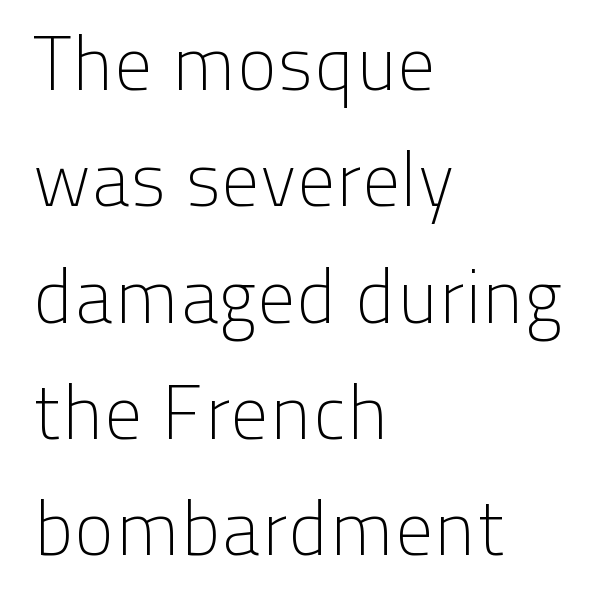
{"serif": "no", "italic": "no", "bold": "no", "weight": "light", "width": "normal", "stroke_contrast": "low", "x_height": "medium", "monospaced": "no", "underline": "no", "align": "left", "line_spacing": "normal", "line_spacing_ratio": 1.53, "letter_spacing": "normal", "letter_spacing_em": 0.0, "glyph_px": 76}
